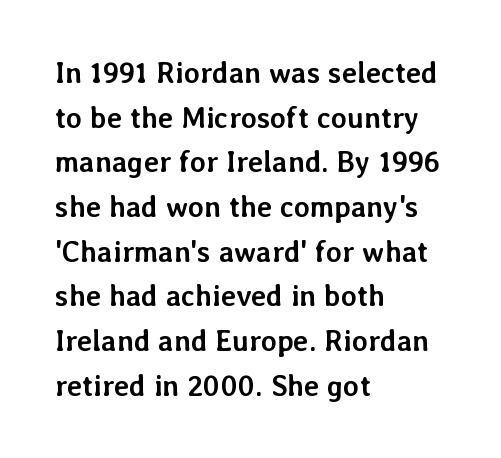
{"italic": "no", "bold": "yes", "weight": "semibold", "width": "normal", "stroke_contrast": "low", "x_height": "medium", "monospaced": "no", "underline": "no", "align": "left", "line_spacing": "normal", "line_spacing_ratio": 1.54, "letter_spacing": "normal", "letter_spacing_em": 0.0, "glyph_px": 29}
